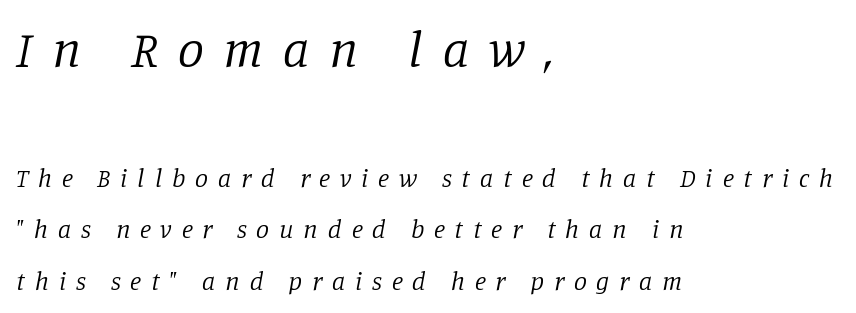
The image shows 52 px regular-weight serif type, italic (leaning right); set left-aligned, loose line spacing (1.98x), unusually wide letter spacing (+0.38 em), not underlined; the first (top) block is 2.0x larger; low stroke contrast and a large x-height.
